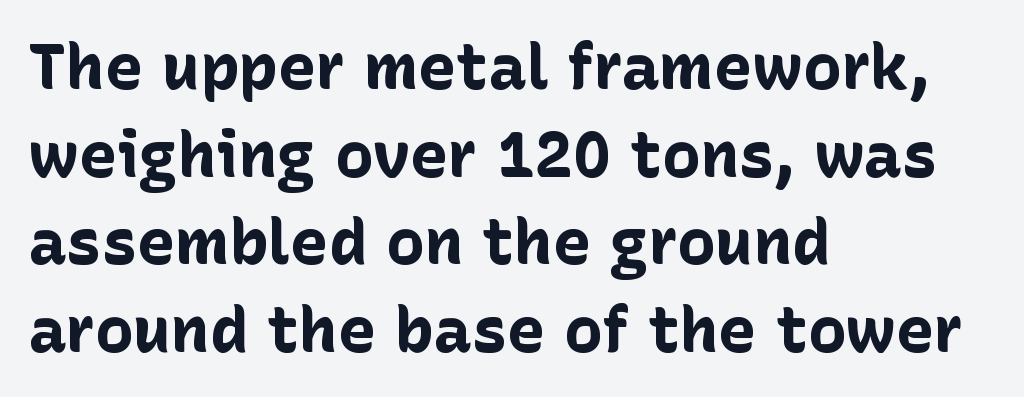
The image shows 64 px bold sans-serif type, upright; set left-aligned, normal line spacing (1.37x), normal letter spacing, not underlined; low stroke contrast and a medium x-height.
